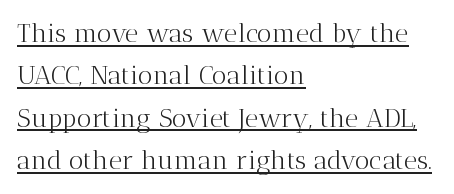
Q: Is the text bold? A: No.
Q: Is the text italic (slanted)? A: No, it is upright.
Q: Is the text underlined? A: Yes.
Q: How is the paragraph aligned? A: Left-aligned.
Q: Is the spacing between letters normal or unusually wide? A: Normal.
Q: Is the spacing between lines tight, normal or loose? A: Normal.
